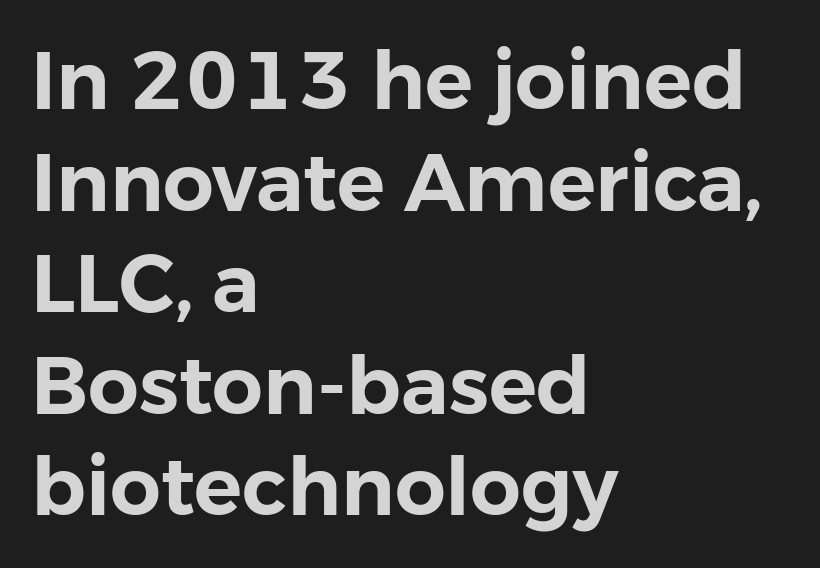
{"serif": "no", "italic": "no", "width": "normal", "stroke_contrast": "low", "x_height": "medium", "monospaced": "no", "underline": "no", "align": "left", "line_spacing": "normal", "line_spacing_ratio": 1.27, "letter_spacing": "normal", "letter_spacing_em": 0.0, "glyph_px": 80}
